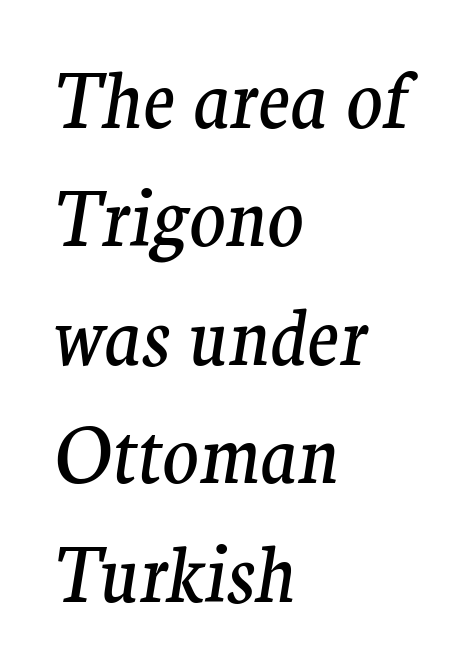
The image shows 75 px regular-weight serif type, italic (leaning right); set left-aligned, normal line spacing (1.58x), normal letter spacing, not underlined; medium stroke contrast and a medium x-height.
